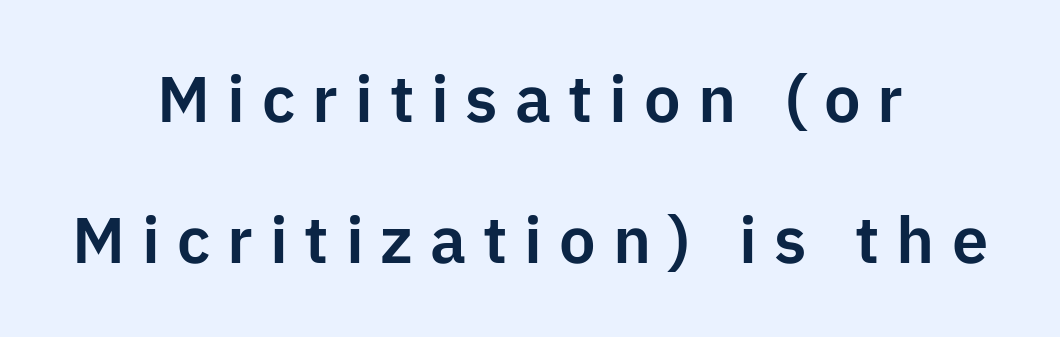
Unmarked baselines from the first word to the last. It's the straight-up-and-down kind of type. The rendering uses natural spacing where letterforms have individual widths. The designer went with a sans here, leaving each stem footless. Where is the straight margin? There isn't one; the lines are centered. Substantial extra tracking has been applied to these lines.
